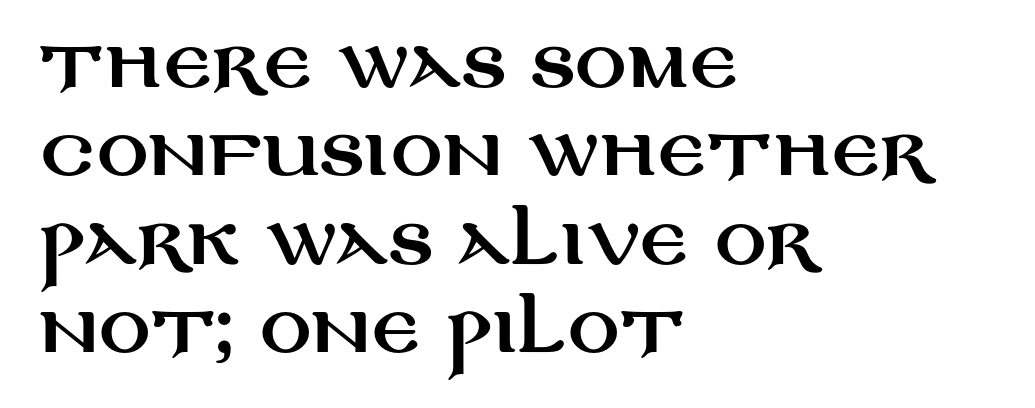
{"serif": "no", "italic": "no", "width": "wide", "stroke_contrast": "medium", "x_height": "large", "monospaced": "no", "underline": "no", "align": "left", "line_spacing": "normal", "line_spacing_ratio": 1.38, "letter_spacing": "normal", "letter_spacing_em": 0.0, "glyph_px": 64}
